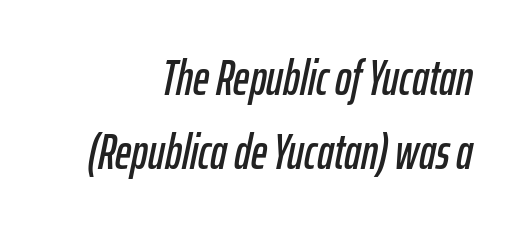
The paragraph shown leans on its right margin. Words float on clear page, feet unadorned. Compared with typical body copy, the letter spacing here is the same. The vertical gap from one line to the next is medium. Is the type slanted? Yes — the strokes lean at a clear angle.
